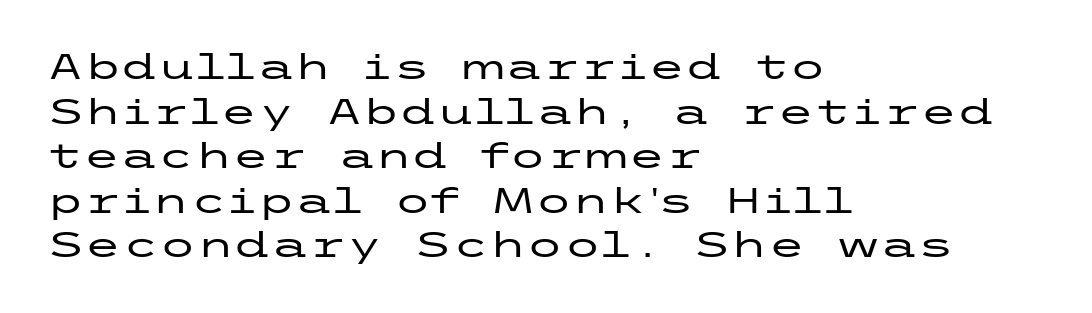
The image shows 34 px wide sans-serif type, upright; set left-aligned, normal line spacing (1.31x), normal letter spacing, not underlined; low stroke contrast and a medium x-height.
